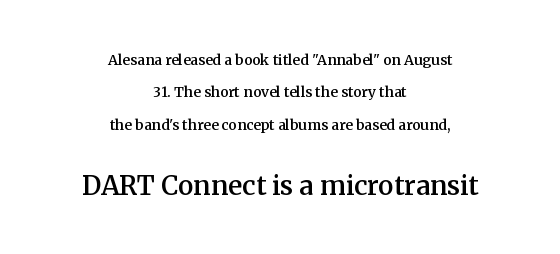
The image shows 26 px text type, upright; set centered, loose line spacing (2.31x), normal letter spacing, not underlined; the second (bottom) block is 1.86x larger.
